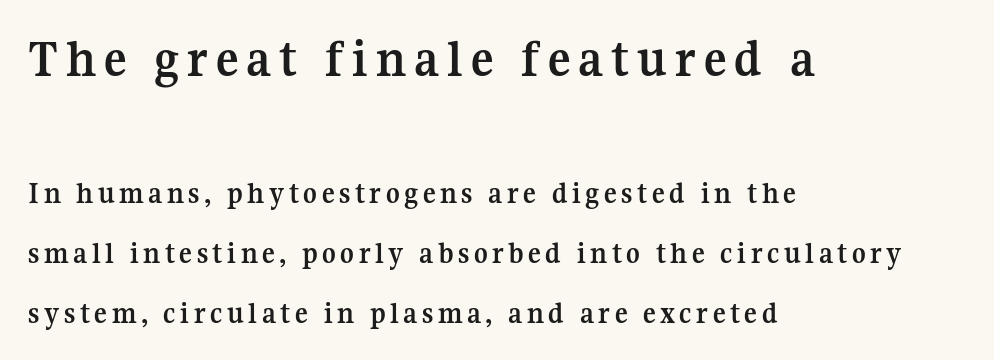
The image shows 53 px semibold serif type, upright; set left-aligned, loose line spacing (2.0x), not underlined; the first (top) block is 1.77x larger; medium stroke contrast and a medium x-height.
